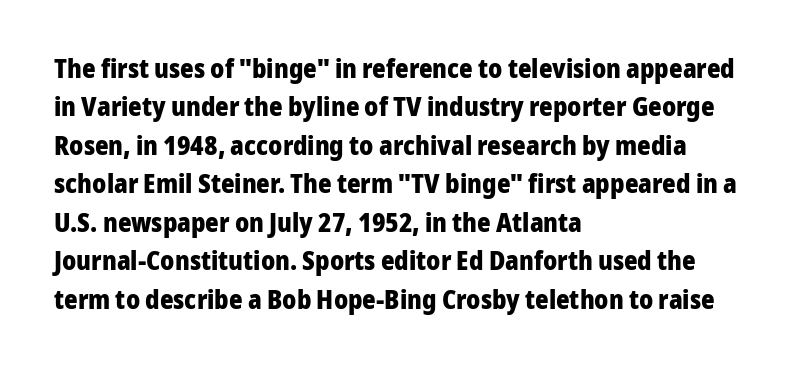
Q: Is the text bold? A: Yes.
Q: Is the text italic (slanted)? A: No, it is upright.
Q: Is the text underlined? A: No.
Q: How is the paragraph aligned? A: Left-aligned.
Q: Is the spacing between letters normal or unusually wide? A: Normal.
Q: Is the spacing between lines tight, normal or loose? A: Normal.
